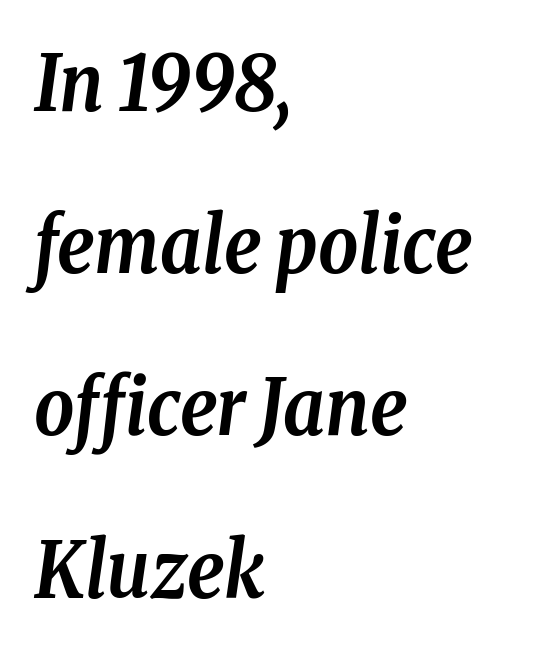
Varying glyph widths throughout — classic text-font behaviour. The typeface chosen for these lines features serifs. The typesetting leans heavy: a genuine bold. The space directly below the letters is spotless.
